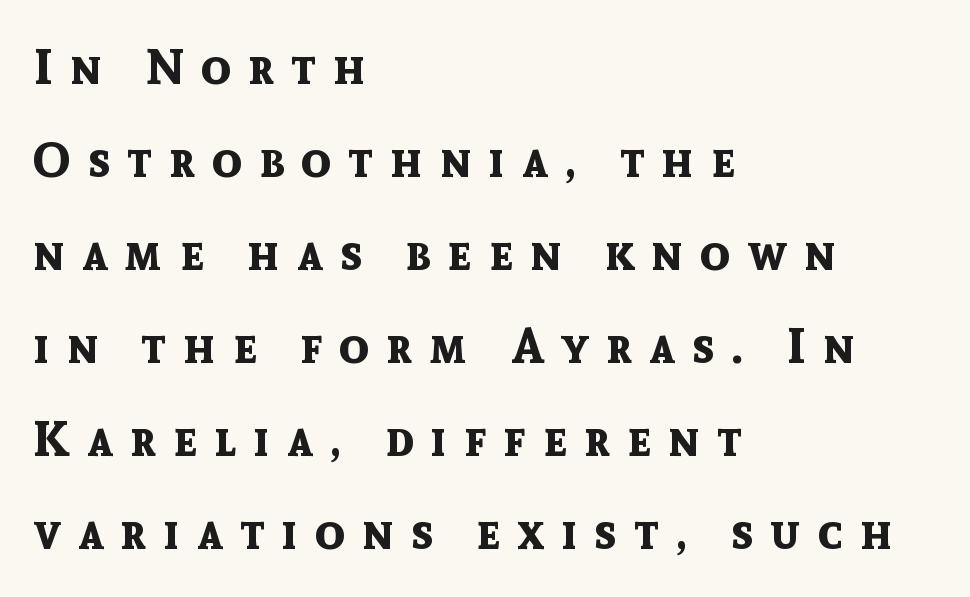
{"serif": "no", "italic": "no", "bold": "yes", "weight": "bold", "width": "normal", "x_height": "medium", "monospaced": "no", "underline": "no", "align": "left", "line_spacing": "loose", "line_spacing_ratio": 1.9, "letter_spacing": "wide", "letter_spacing_em": 0.35, "glyph_px": 49}
